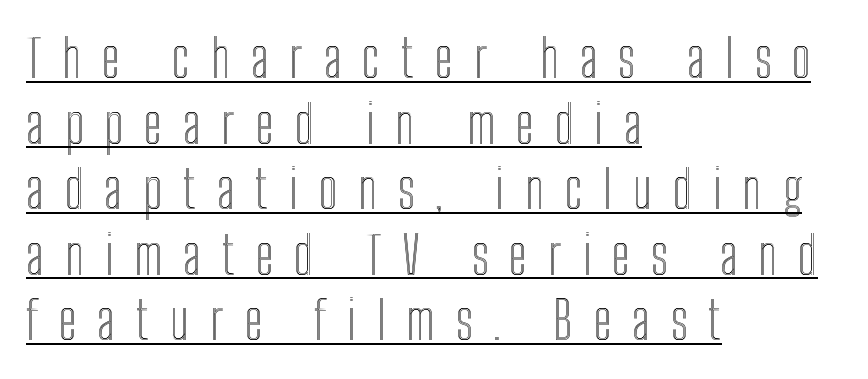
{"italic": "no", "width": "condensed", "x_height": "medium", "monospaced": "no", "underline": "yes", "align": "left", "line_spacing": "normal", "line_spacing_ratio": 1.26, "letter_spacing": "wide", "letter_spacing_em": 0.4, "glyph_px": 52}
